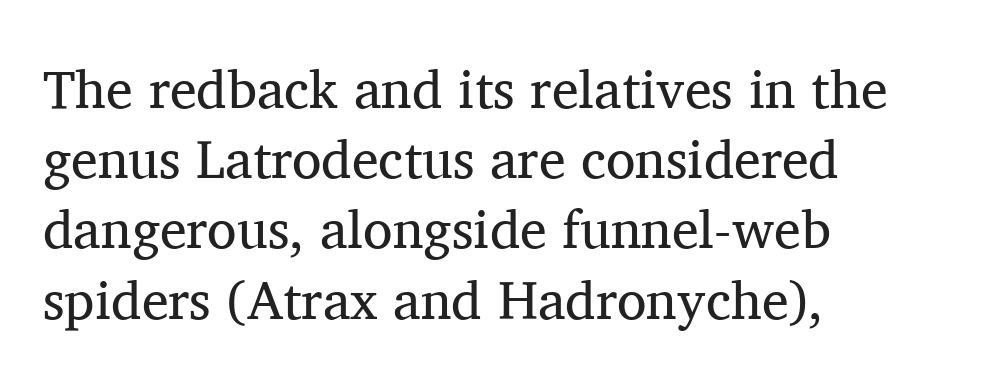
The image shows 54 px regular-weight serif type, upright; set left-aligned, normal line spacing (1.3x), normal letter spacing, not underlined; medium stroke contrast and a medium x-height.
